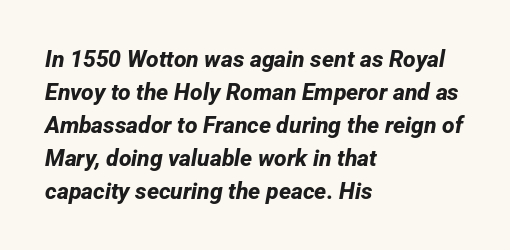
{"bold": "yes", "underline": "no", "align": "left", "line_spacing": "normal", "line_spacing_ratio": 1.43, "letter_spacing": "normal", "letter_spacing_em": 0.0, "glyph_px": 23}
